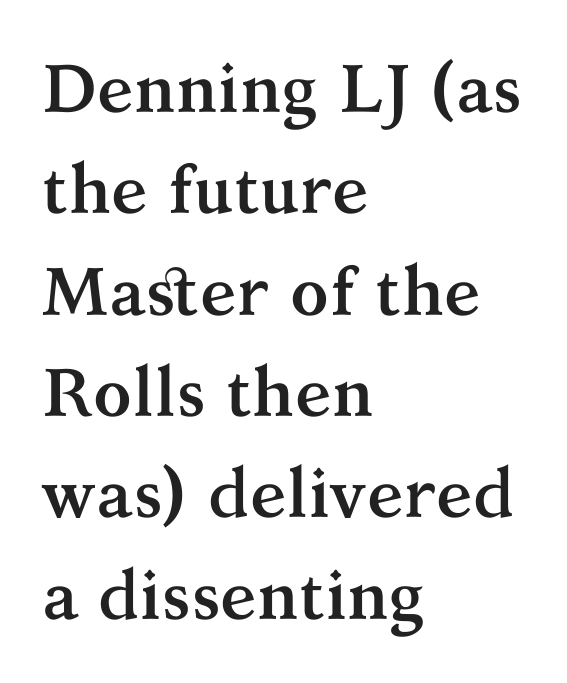
The image shows 68 px semibold serif type, upright; set left-aligned, normal line spacing (1.49x), normal letter spacing, not underlined; medium stroke contrast and a medium x-height.
